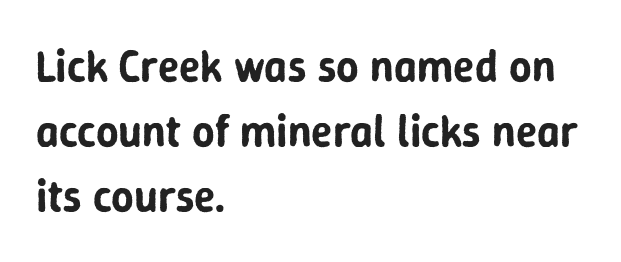
The image shows 44 px sans-serif type, upright; set left-aligned, normal line spacing (1.48x), normal letter spacing, not underlined; low stroke contrast and a medium x-height.
